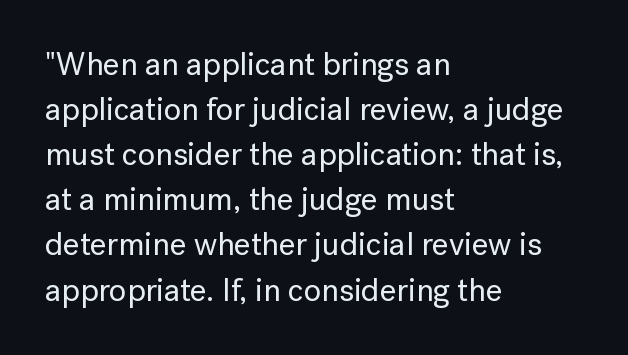
{"serif": "no", "italic": "no", "width": "normal", "stroke_contrast": "low", "x_height": "medium", "monospaced": "no", "underline": "no", "align": "left", "line_spacing": "normal", "line_spacing_ratio": 1.41, "letter_spacing": "normal", "letter_spacing_em": 0.0, "glyph_px": 32}
